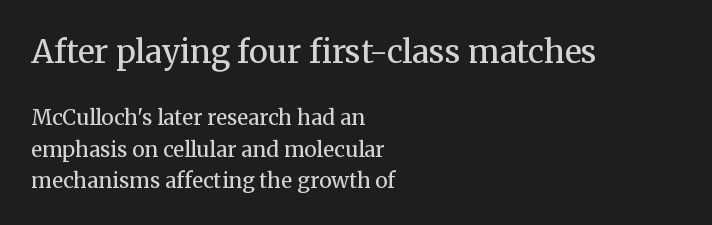
The image shows 32 px regular-weight serif type, upright; set left-aligned, normal line spacing (1.49x), normal letter spacing, not underlined; the first (top) block is 1.52x larger; medium stroke contrast and a medium x-height.
